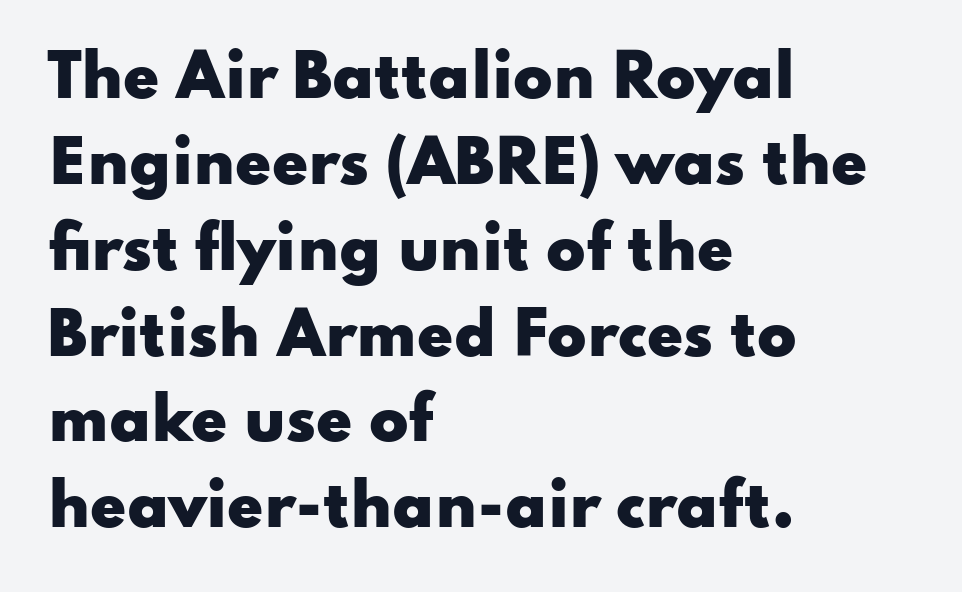
Regarding serifs, this sample does without them. Varying glyph widths throughout — classic text-font behaviour. Heavy-handed strokes throughout: this text is bold. These lines stack with their left ends in a neat column. Rows of type keep a routine distance in the vertical direction.
